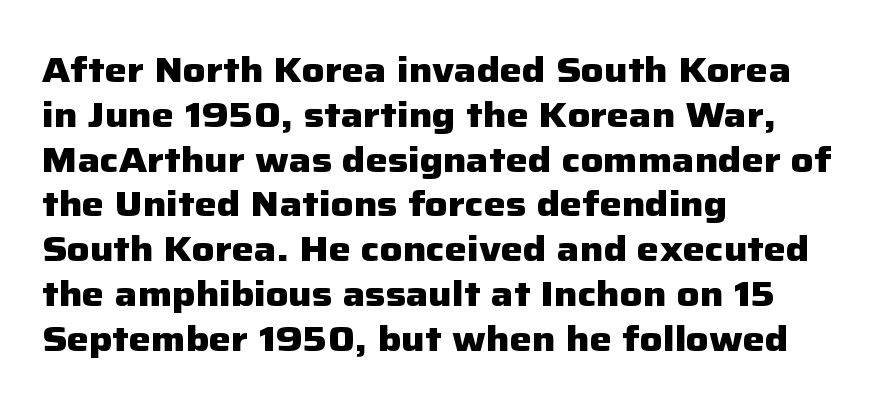
Q: Is the text bold? A: Yes.
Q: Is the text italic (slanted)? A: No, it is upright.
Q: Is the typeface a serif or a sans-serif typeface? A: Sans-serif.
Q: Is the text underlined? A: No.
Q: How is the paragraph aligned? A: Left-aligned.
Q: Is the spacing between letters normal or unusually wide? A: Normal.
Q: Is the spacing between lines tight, normal or loose? A: Normal.
Q: Width (condensed, normal, or wide)? A: Normal.
Q: Stroke contrast? A: Low.
Q: x-height? A: Medium.
Q: Monospaced? A: No.
